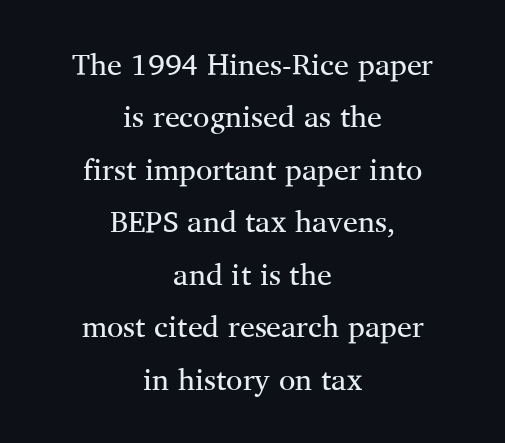
Q: Is the text bold? A: No.
Q: Is the text italic (slanted)? A: No, it is upright.
Q: Is the typeface a serif or a sans-serif typeface? A: Serif.
Q: Is the text underlined? A: No.
Q: How is the paragraph aligned? A: Centered.
Q: Is the spacing between letters normal or unusually wide? A: Normal.
Q: Width (condensed, normal, or wide)? A: Normal.
Q: Stroke contrast? A: Medium.
Q: x-height? A: Medium.
Q: Monospaced? A: No.
